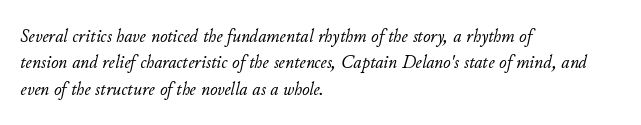
Nobody drew a line under any word here. Counters stay open thanks to moderate or lighter strokes. Whoever set this chose a conventional vertical rhythm. All the whitespace from short lines collects on the right.
